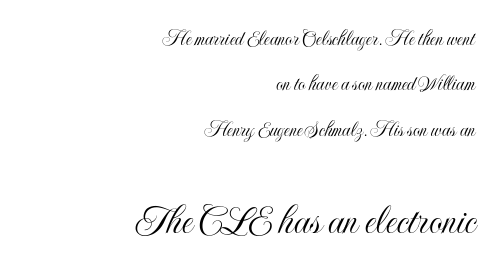
The image shows 43 px condensed type; set right-aligned, loose line spacing (2.06x), normal letter spacing, not underlined; the second (bottom) block is 1.95x larger; a small x-height.
